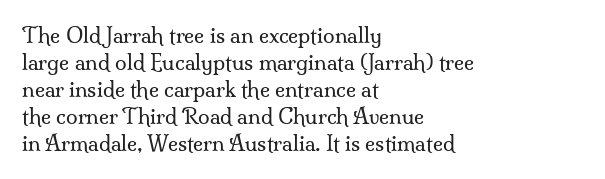
These lines keep a tight, regular rhythm from letter to letter. The rows are spaced the way most documents space them. Nothing heavy about these letters — not bold at all. A roman cut, with each character standing at attention. Check under the words: just untouched page. All the whitespace from short lines collects on the right.
